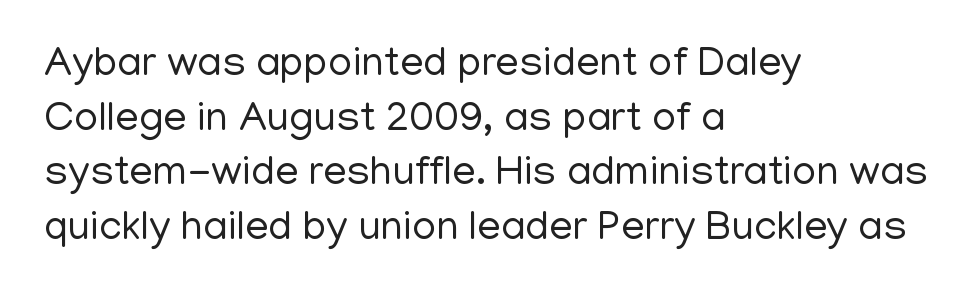
Q: Is the text bold? A: No.
Q: Is the text italic (slanted)? A: No, it is upright.
Q: Is the typeface a serif or a sans-serif typeface? A: Sans-serif.
Q: Is the text underlined? A: No.
Q: How is the paragraph aligned? A: Left-aligned.
Q: Is the spacing between letters normal or unusually wide? A: Normal.
Q: Is the spacing between lines tight, normal or loose? A: Normal.
Q: Width (condensed, normal, or wide)? A: Normal.
Q: Stroke contrast? A: Low.
Q: x-height? A: Medium.
Q: Monospaced? A: No.
